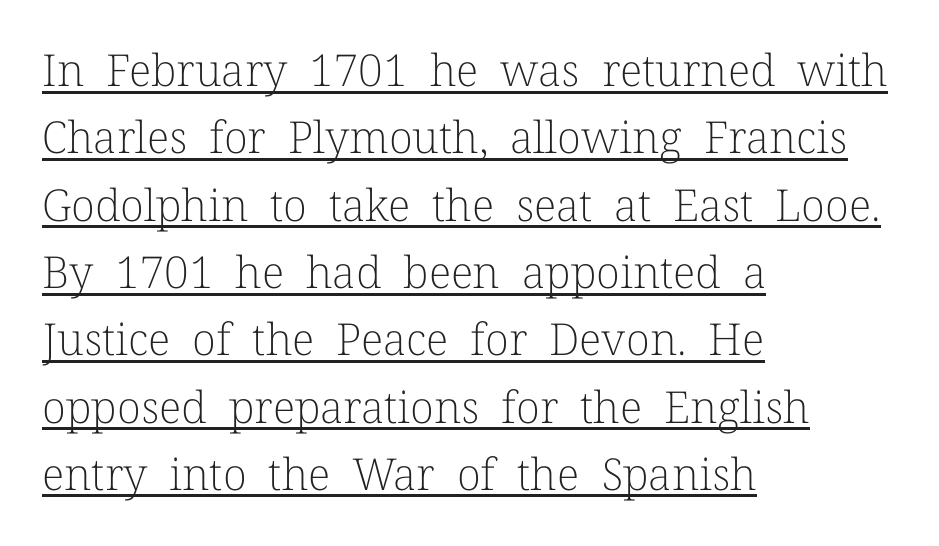
Q: Is the text bold? A: No.
Q: Is the text italic (slanted)? A: No, it is upright.
Q: Is the typeface a serif or a sans-serif typeface? A: Serif.
Q: Is the text underlined? A: Yes.
Q: How is the paragraph aligned? A: Left-aligned.
Q: Is the spacing between letters normal or unusually wide? A: Normal.
Q: Is the spacing between lines tight, normal or loose? A: Normal.
Q: Width (condensed, normal, or wide)? A: Normal.
Q: Stroke contrast? A: Low.
Q: x-height? A: Medium.
Q: Monospaced? A: No.
